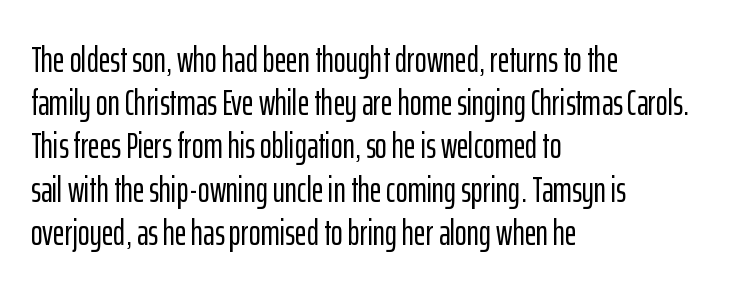
Q: Is the text italic (slanted)? A: No, it is upright.
Q: Is the typeface a serif or a sans-serif typeface? A: Sans-serif.
Q: Is the text underlined? A: No.
Q: How is the paragraph aligned? A: Left-aligned.
Q: Is the spacing between letters normal or unusually wide? A: Normal.
Q: Width (condensed, normal, or wide)? A: Condensed.
Q: Stroke contrast? A: Low.
Q: x-height? A: Medium.
Q: Monospaced? A: No.
